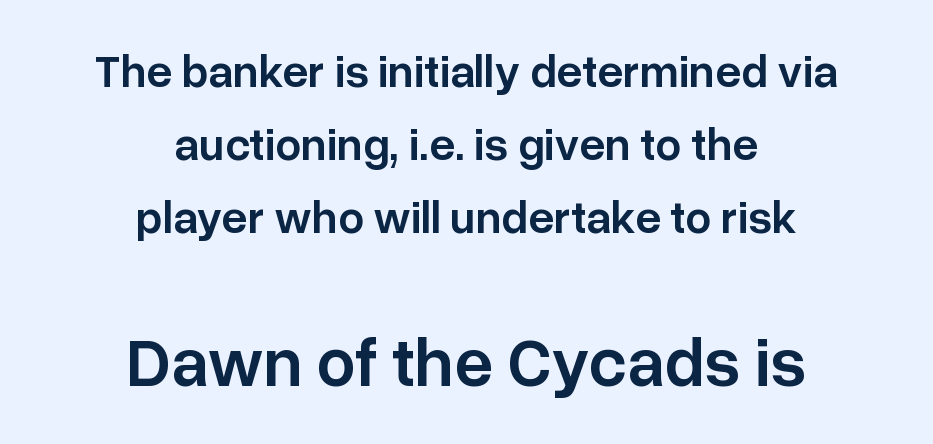
Standard letterfit; no display-style spreading of the glyphs. Is this a fixed-width face? No — the glyphs have proportional, varying widths. Check under the words: just untouched page. Weight check: semibold — heavier than regular, not quite bold. No feet cap the strokes, marking this as sans-serif type. Ascenders rise straight up at ninety degrees.
